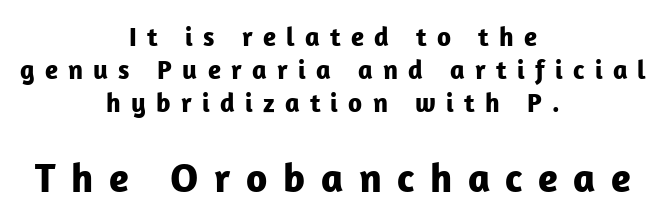
{"serif": "no", "italic": "no", "bold": "yes", "weight": "bold", "width": "normal", "stroke_contrast": "low", "x_height": "medium", "monospaced": "no", "underline": "no", "align": "center", "line_spacing_ratio": 1.23, "letter_spacing": "wide", "letter_spacing_em": 0.38, "larger_block": "second", "size_ratio": 1.52, "glyph_px": 41}
